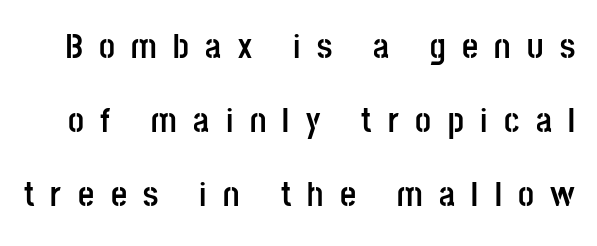
Q: Is the text bold? A: Yes.
Q: Is the text italic (slanted)? A: No, it is upright.
Q: Is the typeface a serif or a sans-serif typeface? A: Sans-serif.
Q: Is the text underlined? A: No.
Q: Is the spacing between letters normal or unusually wide? A: Unusually wide.
Q: Is the spacing between lines tight, normal or loose? A: Loose.
Q: Width (condensed, normal, or wide)? A: Condensed.
Q: Stroke contrast? A: Low.
Q: x-height? A: Large.
Q: Monospaced? A: No.
